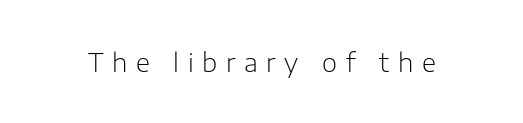
Q: Is the text bold? A: No.
Q: Is the text italic (slanted)? A: No, it is upright.
Q: Is the text underlined? A: No.
Q: Is the spacing between letters normal or unusually wide? A: Unusually wide.
